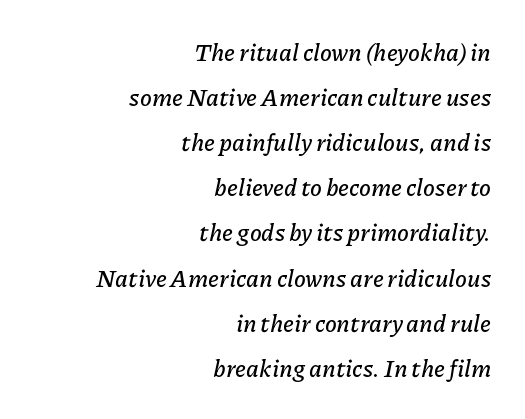
{"italic": "yes", "lean": "right", "slant_degrees": 11, "underline": "no", "align": "right", "line_spacing_ratio": 1.88, "letter_spacing": "normal", "letter_spacing_em": 0.0, "glyph_px": 24}
